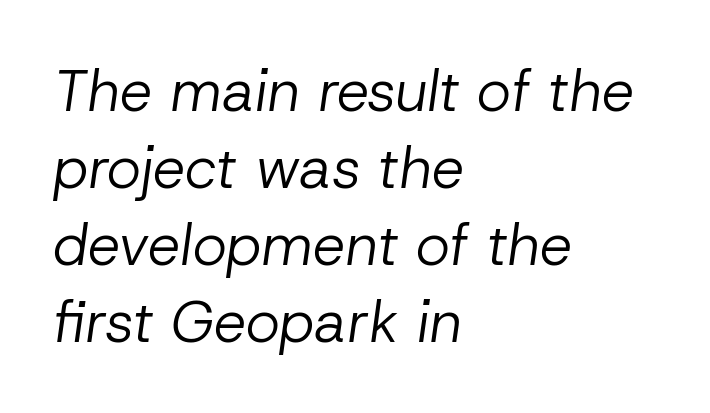
Q: Is the text bold? A: No.
Q: Is the text italic (slanted)? A: Yes, it leans right by about 8 degrees.
Q: Is the text underlined? A: No.
Q: How is the paragraph aligned? A: Left-aligned.
Q: Is the spacing between letters normal or unusually wide? A: Normal.
Q: Is the spacing between lines tight, normal or loose? A: Normal.
Q: Width (condensed, normal, or wide)? A: Normal.
Q: Stroke contrast? A: Low.
Q: x-height? A: Medium.
Q: Monospaced? A: No.
